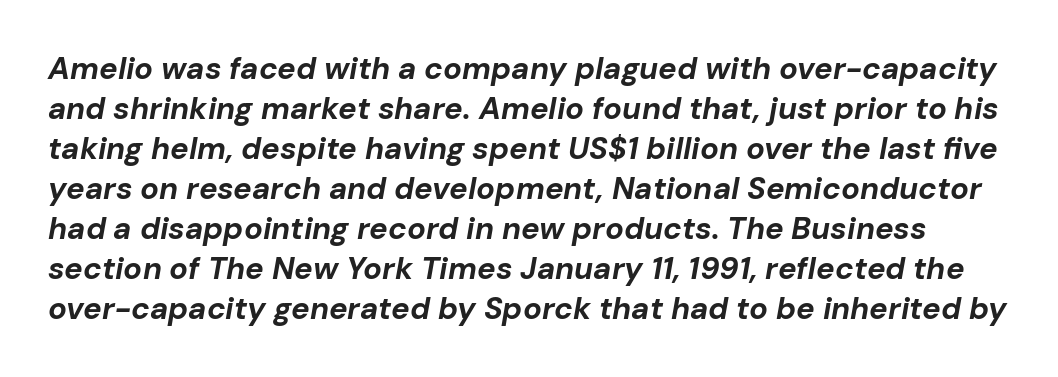
The image shows 31 px bold type, italic (leaning right); set normal line spacing (1.29x), normal letter spacing, not underlined; low stroke contrast and a medium x-height.
